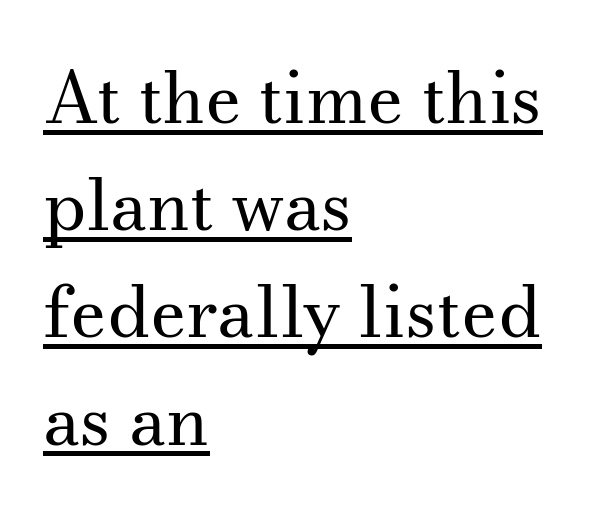
Observe the ordinary spacing: letters are neighbours, not strangers. The space between consecutive lines is moderate. Decoration check: the copy is underlined. Observe the serifs anchoring each vertical stroke in this sample.
